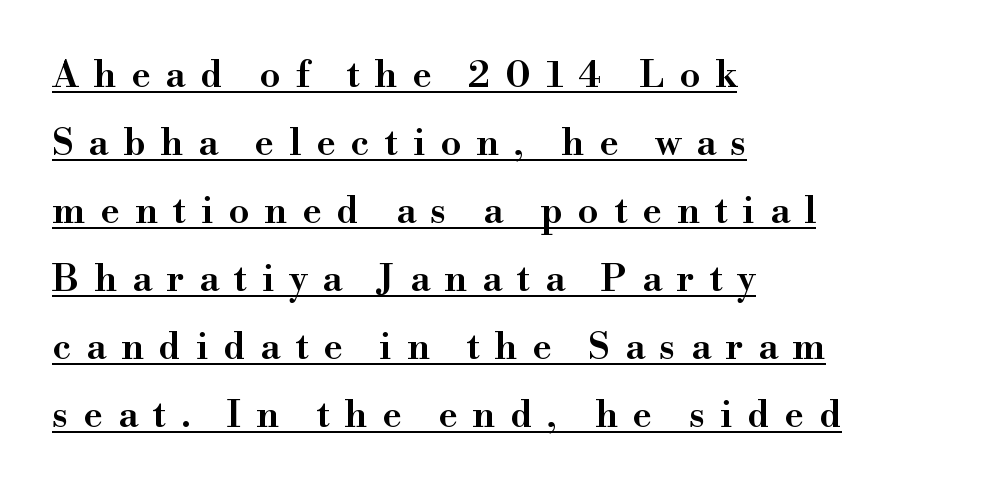
The image shows 37 px semibold serif type, upright; set left-aligned, line spacing 1.84x, unusually wide letter spacing (+0.41 em), underlined; high stroke contrast and a small x-height.
